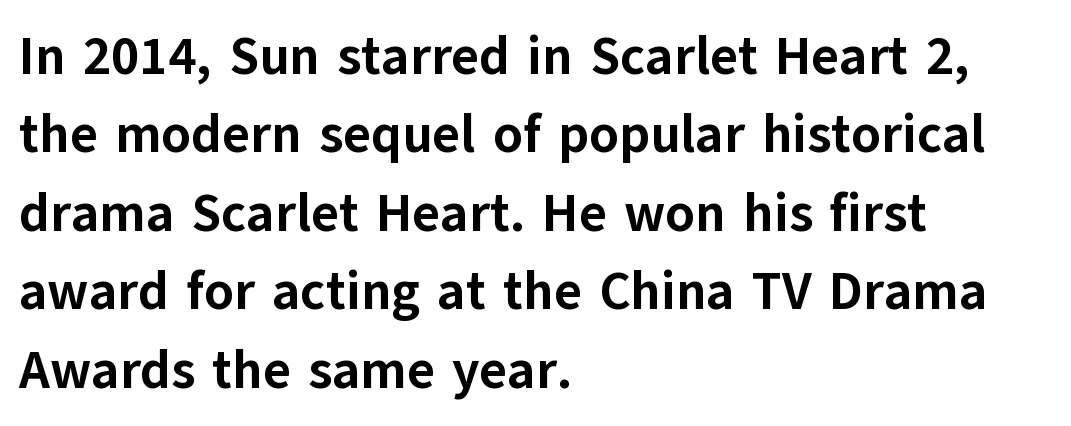
{"serif": "no", "italic": "no", "bold": "yes", "weight": "bold", "width": "normal", "stroke_contrast": "low", "x_height": "medium", "monospaced": "no", "underline": "no", "align": "left", "line_spacing": "normal", "line_spacing_ratio": 1.48, "letter_spacing": "normal", "letter_spacing_em": 0.0, "glyph_px": 53}
